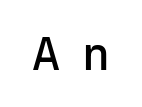
Q: Is the text bold? A: No.
Q: Is the text italic (slanted)? A: No, it is upright.
Q: Is the typeface a serif or a sans-serif typeface? A: Sans-serif.
Q: Is the text underlined? A: No.
Q: Is the spacing between letters normal or unusually wide? A: Unusually wide.
Q: Width (condensed, normal, or wide)? A: Normal.
Q: Stroke contrast? A: Low.
Q: x-height? A: Medium.
Q: Monospaced? A: Yes.
